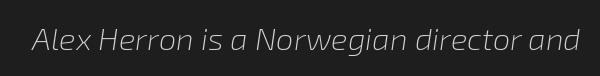
The image shows 31 px light type, italic (leaning right); set normal letter spacing, not underlined; low stroke contrast and a medium x-height.
